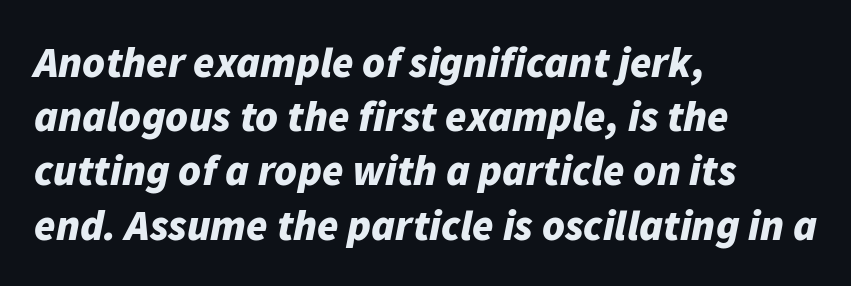
{"italic": "yes", "lean": "right", "slant_degrees": 11, "bold": "yes", "weight": "bold", "width": "normal", "stroke_contrast": "low", "x_height": "medium", "monospaced": "no", "underline": "no", "align": "left", "line_spacing": "normal", "line_spacing_ratio": 1.26, "letter_spacing": "normal", "letter_spacing_em": 0.0, "glyph_px": 43}
